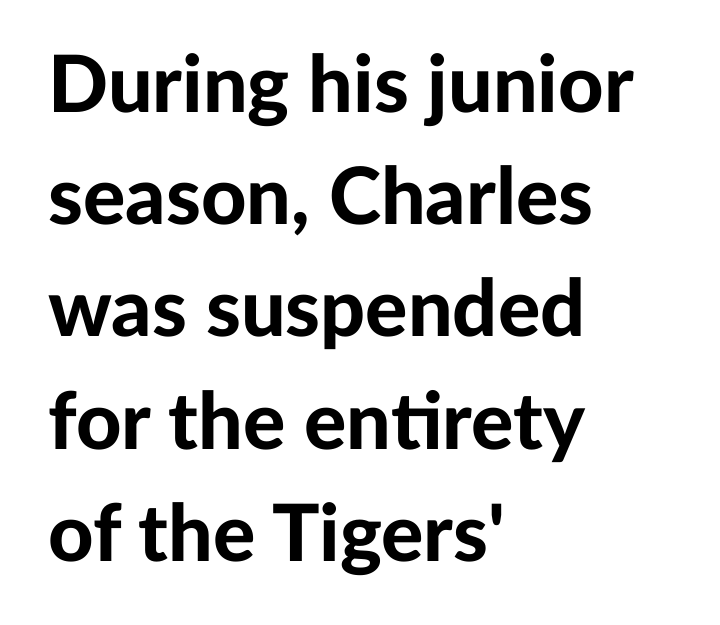
{"serif": "no", "italic": "no", "bold": "yes", "weight": "bold", "width": "normal", "stroke_contrast": "low", "x_height": "medium", "monospaced": "no", "underline": "no", "align": "left", "line_spacing": "normal", "line_spacing_ratio": 1.42, "letter_spacing": "normal", "letter_spacing_em": 0.0, "glyph_px": 79}
